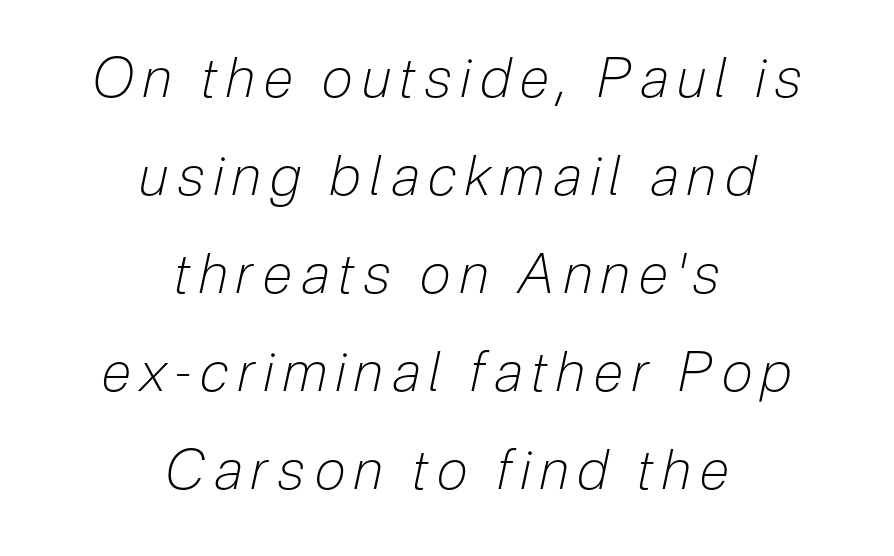
{"italic": "yes", "lean": "right", "slant_degrees": 12, "bold": "no", "weight": "light", "width": "condensed", "stroke_contrast": "low", "x_height": "medium", "monospaced": "no", "underline": "no", "align": "center", "line_spacing_ratio": 1.78, "glyph_px": 55}
